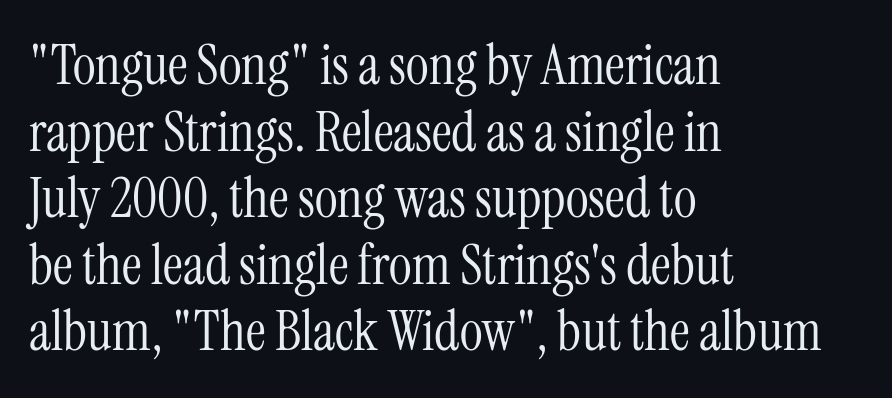
Q: Is the text bold? A: No.
Q: Is the text italic (slanted)? A: No, it is upright.
Q: Is the typeface a serif or a sans-serif typeface? A: Serif.
Q: Is the text underlined? A: No.
Q: How is the paragraph aligned? A: Left-aligned.
Q: Is the spacing between letters normal or unusually wide? A: Normal.
Q: Width (condensed, normal, or wide)? A: Condensed.
Q: Stroke contrast? A: Medium.
Q: x-height? A: Medium.
Q: Monospaced? A: No.
